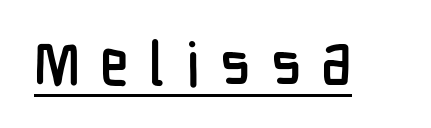
The image shows 60 px condensed sans-serif type, upright; set unusually wide letter spacing (+0.34 em), underlined; low stroke contrast and a medium x-height.
